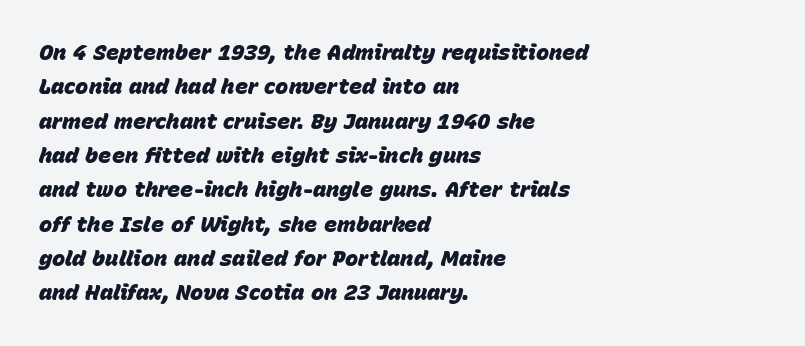
The image shows 22 px bold type, italic (leaning right); set left-aligned, normal line spacing (1.56x), normal letter spacing, not underlined.
